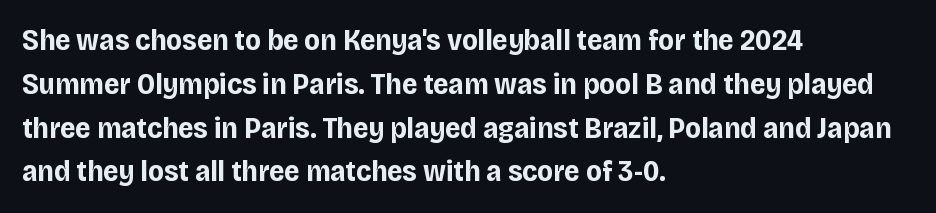
{"serif": "no", "italic": "no", "bold": "yes", "weight": "bold", "width": "normal", "stroke_contrast": "low", "x_height": "large", "monospaced": "no", "underline": "no", "align": "left", "line_spacing": "normal", "line_spacing_ratio": 1.46, "letter_spacing": "normal", "letter_spacing_em": 0.0, "glyph_px": 30}
